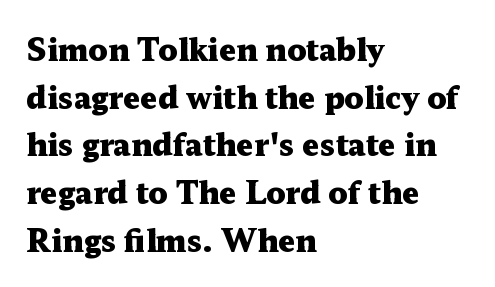
The image shows 30 px heavy, wide serif type, upright; set left-aligned, normal line spacing (1.59x), normal letter spacing, not underlined; medium stroke contrast and a medium x-height.
